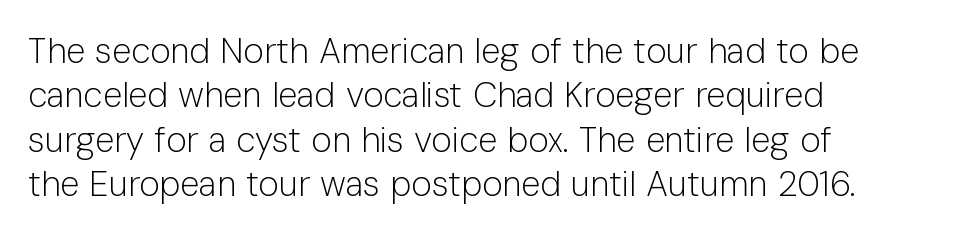
{"serif": "no", "italic": "no", "bold": "no", "weight": "light", "width": "normal", "stroke_contrast": "low", "x_height": "medium", "monospaced": "no", "underline": "no", "align": "left", "line_spacing": "normal", "line_spacing_ratio": 1.27, "letter_spacing": "normal", "letter_spacing_em": 0.0, "glyph_px": 35}
